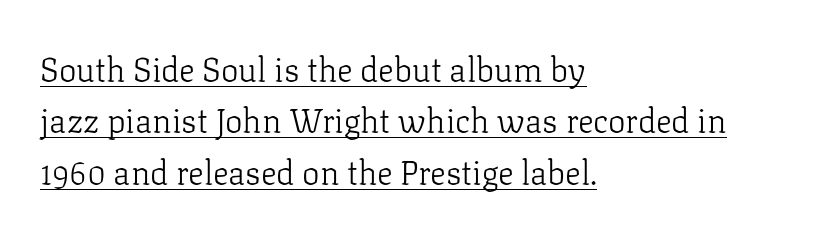
Q: Is the text bold? A: No.
Q: Is the text italic (slanted)? A: No, it is upright.
Q: Is the typeface a serif or a sans-serif typeface? A: Serif.
Q: Is the text underlined? A: Yes.
Q: How is the paragraph aligned? A: Left-aligned.
Q: Is the spacing between letters normal or unusually wide? A: Normal.
Q: Is the spacing between lines tight, normal or loose? A: Normal.
Q: Width (condensed, normal, or wide)? A: Normal.
Q: Stroke contrast? A: Low.
Q: x-height? A: Medium.
Q: Monospaced? A: No.
